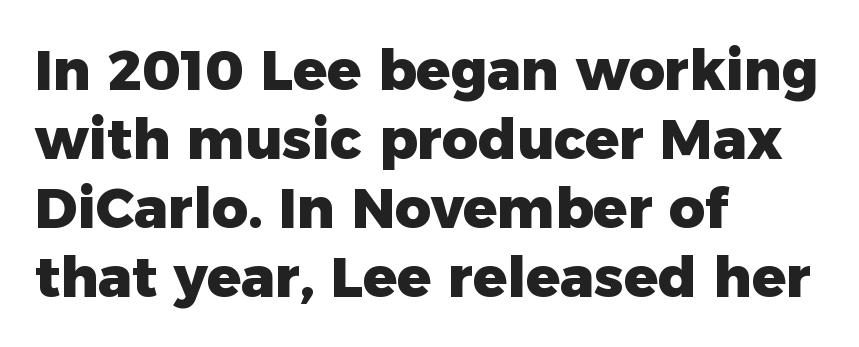
{"serif": "no", "italic": "no", "bold": "yes", "weight": "heavy", "width": "normal", "stroke_contrast": "low", "x_height": "medium", "monospaced": "no", "underline": "no", "align": "left", "line_spacing_ratio": 1.23, "letter_spacing": "normal", "letter_spacing_em": 0.0, "glyph_px": 56}
